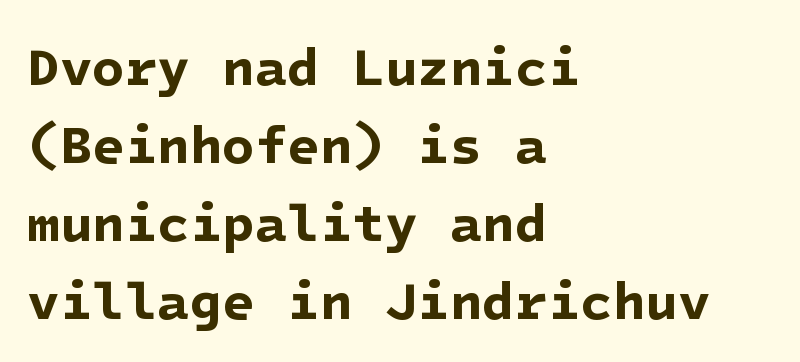
The image shows 53 px bold sans-serif type; set left-aligned, normal line spacing (1.47x), normal letter spacing, not underlined; low stroke contrast and a medium x-height.
